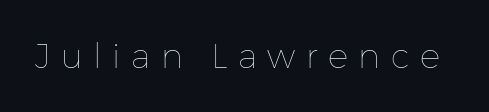
{"italic": "no", "bold": "no", "weight": "thin", "width": "normal", "stroke_contrast": "low", "x_height": "medium", "monospaced": "no", "underline": "no", "letter_spacing": "wide", "letter_spacing_em": 0.31, "glyph_px": 34}
